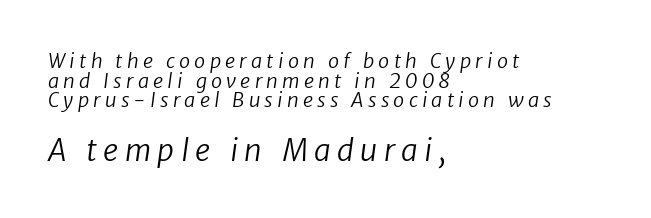
Q: Is the text bold? A: No.
Q: Is the typeface a serif or a sans-serif typeface? A: Sans-serif.
Q: Is the text underlined? A: No.
Q: How is the paragraph aligned? A: Left-aligned.
Q: Is the spacing between letters normal or unusually wide? A: Unusually wide.
Q: Is the spacing between lines tight, normal or loose? A: Tight.
Q: Which block of text is set in a larger size, the first (top) or the second (bottom)? A: The second (bottom) one.
Q: Width (condensed, normal, or wide)? A: Normal.
Q: Stroke contrast? A: Low.
Q: x-height? A: Medium.
Q: Monospaced? A: No.
